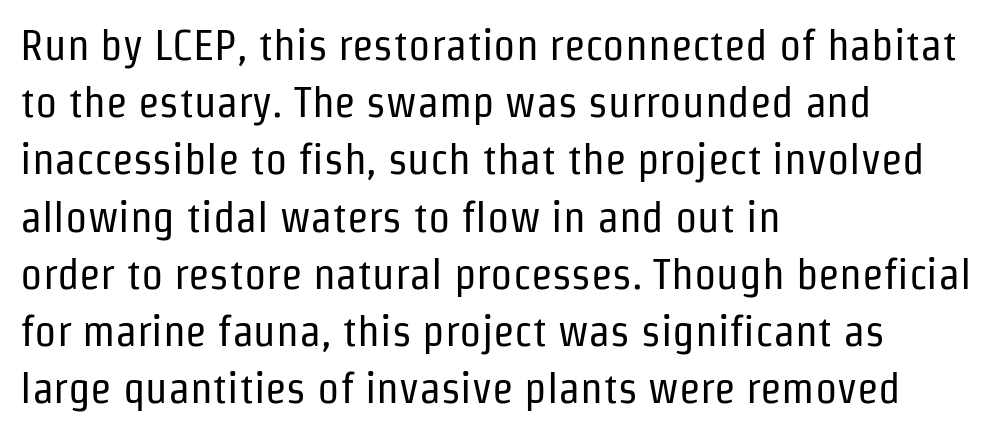
Q: Is the text bold? A: No.
Q: Is the text italic (slanted)? A: No, it is upright.
Q: Is the typeface a serif or a sans-serif typeface? A: Sans-serif.
Q: Is the text underlined? A: No.
Q: How is the paragraph aligned? A: Left-aligned.
Q: Is the spacing between letters normal or unusually wide? A: Normal.
Q: Is the spacing between lines tight, normal or loose? A: Normal.
Q: Width (condensed, normal, or wide)? A: Condensed.
Q: Stroke contrast? A: Low.
Q: x-height? A: Medium.
Q: Monospaced? A: No.
